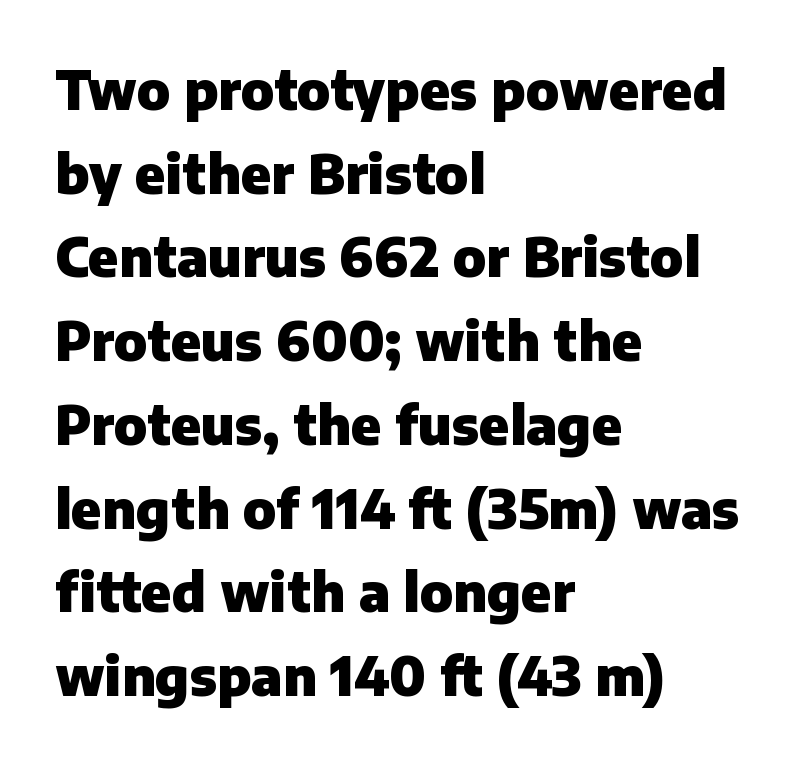
The image shows 53 px heavy sans-serif type, upright; set left-aligned, normal line spacing (1.58x), normal letter spacing, not underlined; low stroke contrast and a medium x-height.
